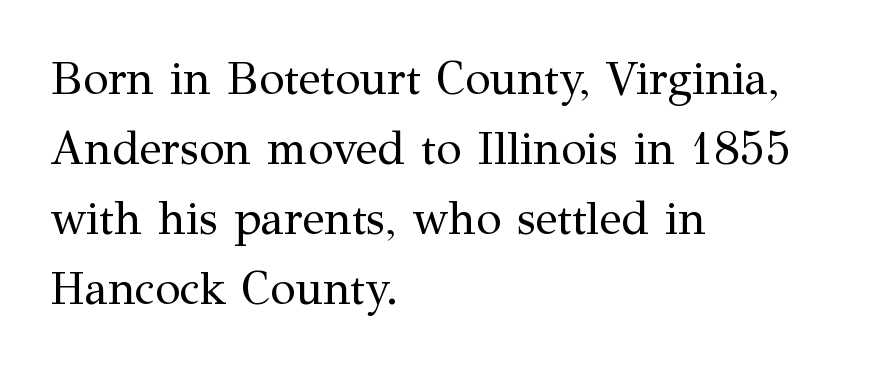
{"serif": "yes", "italic": "no", "bold": "no", "weight": "regular", "width": "normal", "stroke_contrast": "medium", "x_height": "medium", "monospaced": "no", "underline": "no", "align": "left", "line_spacing": "normal", "line_spacing_ratio": 1.52, "letter_spacing": "normal", "letter_spacing_em": 0.0, "glyph_px": 46}
